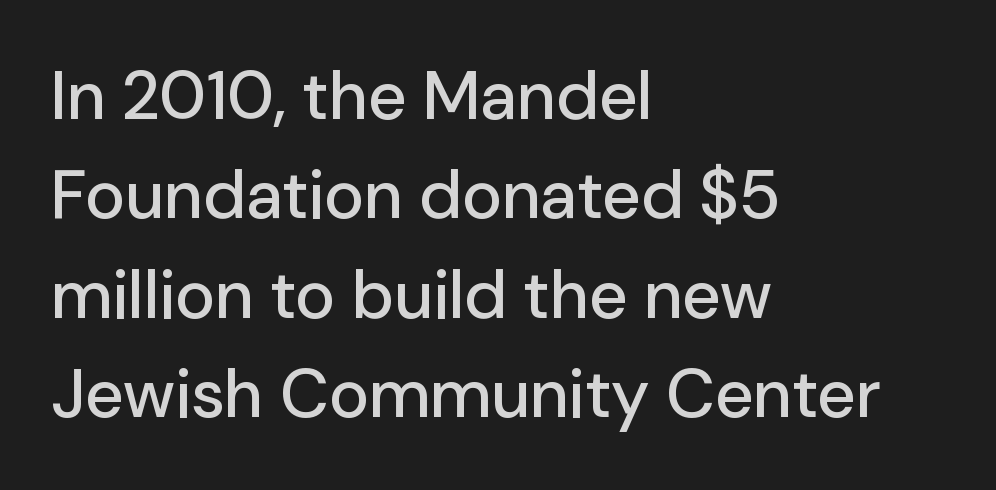
The image shows 68 px sans-serif type, upright; set left-aligned, normal line spacing (1.46x), normal letter spacing, not underlined; low stroke contrast and a medium x-height.
